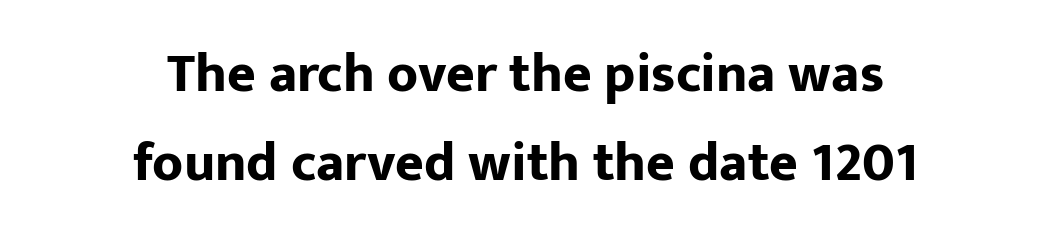
The image shows 55 px bold sans-serif type, upright; set centered, normal line spacing (1.61x), normal letter spacing, not underlined; low stroke contrast and a medium x-height.
